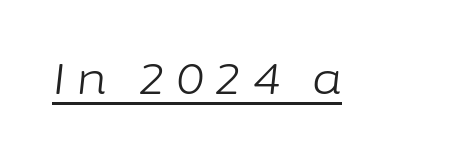
Q: Is the text bold? A: No.
Q: Is the text italic (slanted)? A: Yes, it leans right by about 6 degrees.
Q: Is the text underlined? A: Yes.
Q: Is the spacing between letters normal or unusually wide? A: Unusually wide.
Q: Width (condensed, normal, or wide)? A: Normal.
Q: Stroke contrast? A: Low.
Q: x-height? A: Medium.
Q: Monospaced? A: No.
